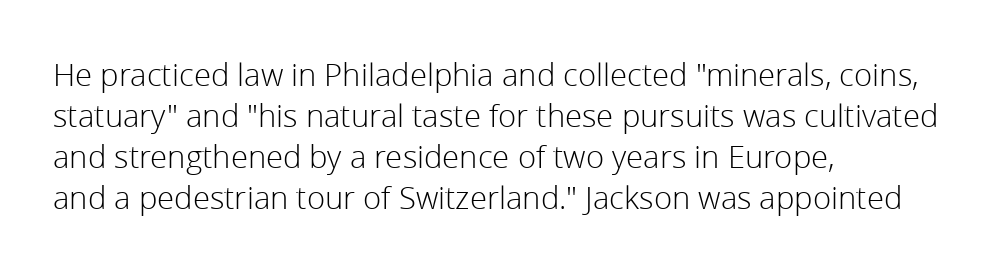
Rows of type keep a routine distance in the vertical direction. The type sits square on the baseline with zero lean. Stroke thickness stays within the range of a standard reading face or lighter. These lines are set flush left with a ragged right edge. Between one letter and the next there's only the usual sliver of space.
